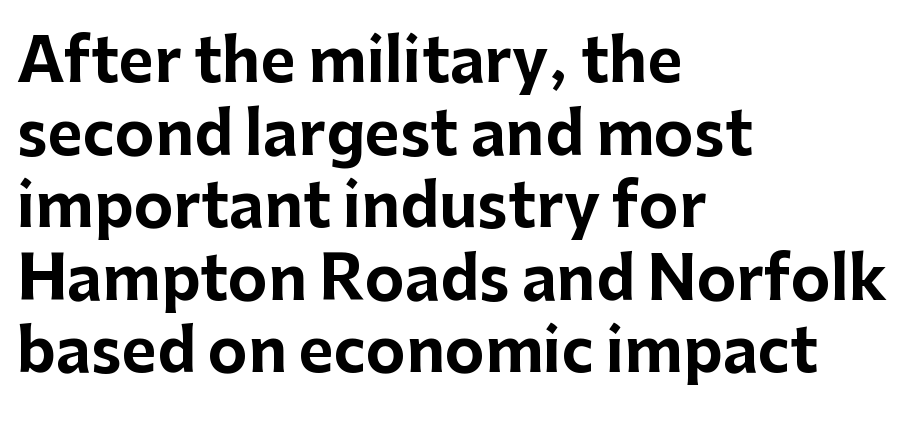
Strokes here are thick enough to call this a true bold. A typesetter would call this zero additional tracking. Notice how the passage keeps a crisp vertical edge on the left only. Honestly, there is no underline to notice here at all.
